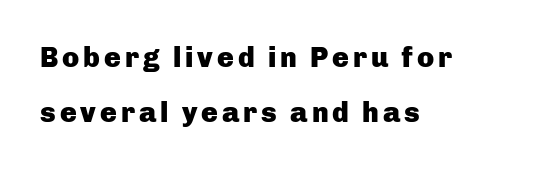
Q: Is the text bold? A: Yes.
Q: Is the text italic (slanted)? A: No, it is upright.
Q: Is the typeface a serif or a sans-serif typeface? A: Sans-serif.
Q: Is the text underlined? A: No.
Q: How is the paragraph aligned? A: Left-aligned.
Q: Is the spacing between lines tight, normal or loose? A: Loose.
Q: Width (condensed, normal, or wide)? A: Normal.
Q: Stroke contrast? A: Low.
Q: x-height? A: Medium.
Q: Monospaced? A: No.
